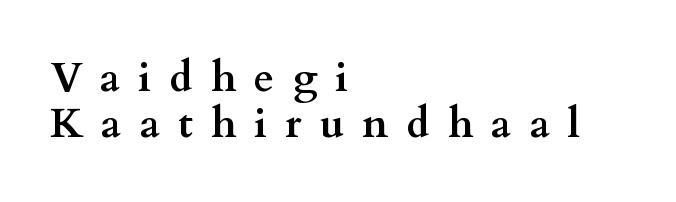
The image shows 41 px semibold, wide serif type, upright; set left-aligned, tight line spacing (1.11x), unusually wide letter spacing (+0.44 em), not underlined; medium stroke contrast and a small x-height.
